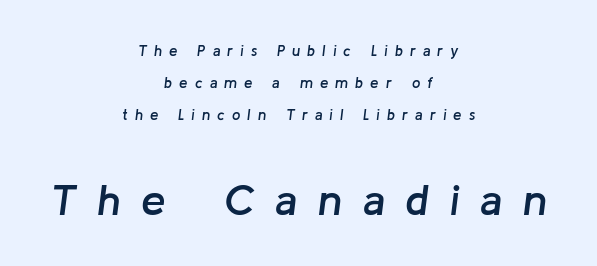
Q: Is the text bold? A: Semi-bold.
Q: Is the text italic (slanted)? A: Yes, it leans right by about 8 degrees.
Q: Is the text underlined? A: No.
Q: How is the paragraph aligned? A: Centered.
Q: Is the spacing between letters normal or unusually wide? A: Unusually wide.
Q: Is the spacing between lines tight, normal or loose? A: Loose.
Q: Which block of text is set in a larger size, the first (top) or the second (bottom)? A: The second (bottom) one.
Q: Width (condensed, normal, or wide)? A: Normal.
Q: Stroke contrast? A: Low.
Q: x-height? A: Medium.
Q: Monospaced? A: No.
